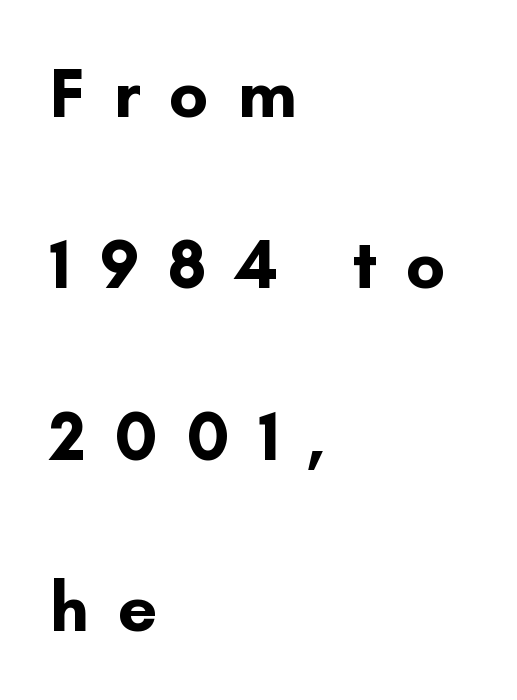
{"serif": "no", "italic": "no", "bold": "yes", "weight": "bold", "width": "normal", "stroke_contrast": "low", "x_height": "small", "monospaced": "no", "underline": "no", "align": "left", "line_spacing": "loose", "line_spacing_ratio": 2.45, "letter_spacing": "wide", "letter_spacing_em": 0.41, "glyph_px": 70}
